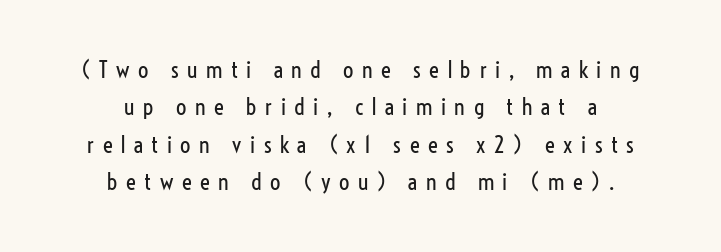
Q: Is the text bold? A: No.
Q: Is the text italic (slanted)? A: No, it is upright.
Q: Is the text underlined? A: No.
Q: How is the paragraph aligned? A: Centered.
Q: Is the spacing between letters normal or unusually wide? A: Unusually wide.
Q: Is the spacing between lines tight, normal or loose? A: Normal.
